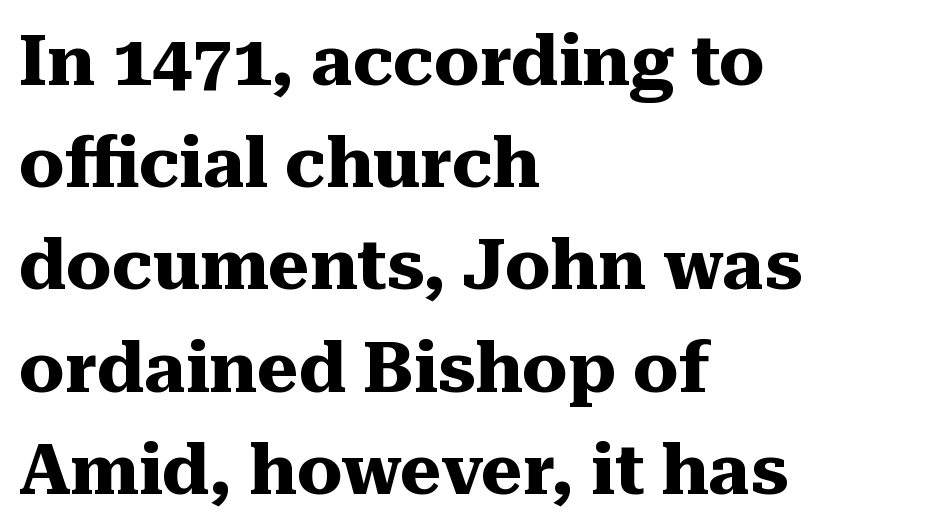
The image shows 71 px heavy serif type, upright; set left-aligned, normal line spacing (1.44x), normal letter spacing, not underlined; medium stroke contrast and a medium x-height.
